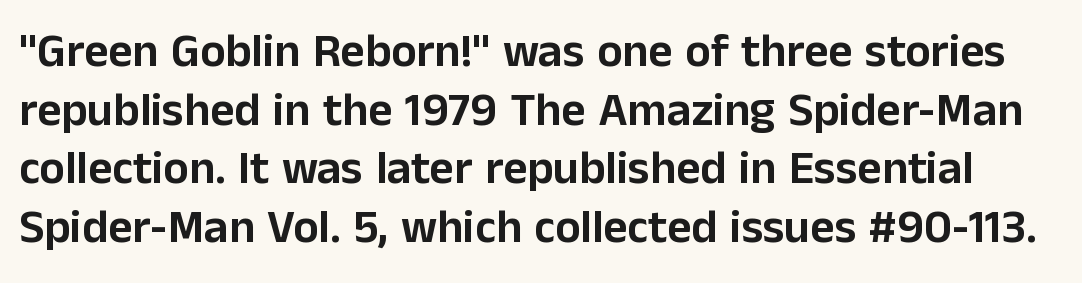
The type is set solid horizontally, with unmodified tracking. When letters stand straight like this, we call the style roman or upright. A clean baseline with only descenders dipping below it. Successive baselines arrive at the customary interval. The rendering uses natural spacing where letterforms have individual widths. Nothing sits at the stroke ends, so this counts as sans-serif.
